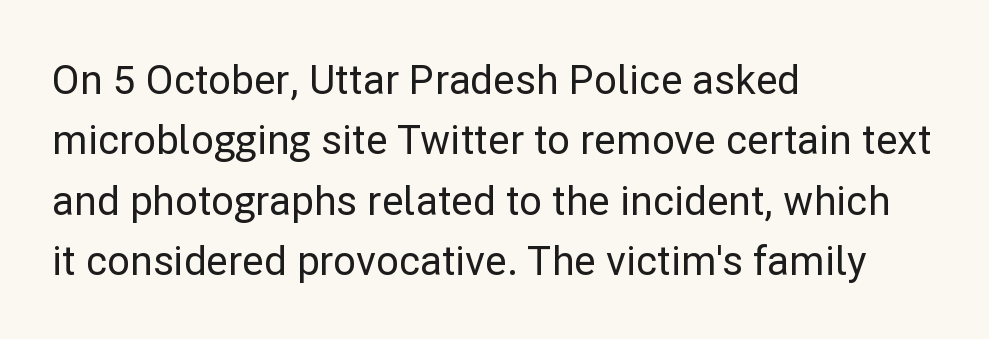
The image shows 40 px sans-serif type, upright; set left-aligned, normal line spacing (1.51x), normal letter spacing, not underlined; low stroke contrast and a medium x-height.
